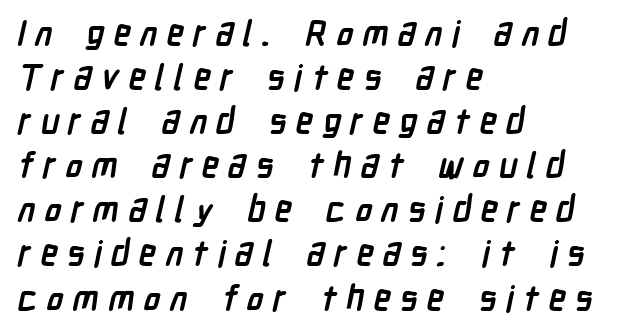
{"serif": "no", "bold": "yes", "weight": "semibold", "width": "condensed", "stroke_contrast": "low", "x_height": "medium", "monospaced": "no", "underline": "no", "align": "left", "line_spacing": "normal", "line_spacing_ratio": 1.26, "letter_spacing": "wide", "letter_spacing_em": 0.26, "glyph_px": 35}
